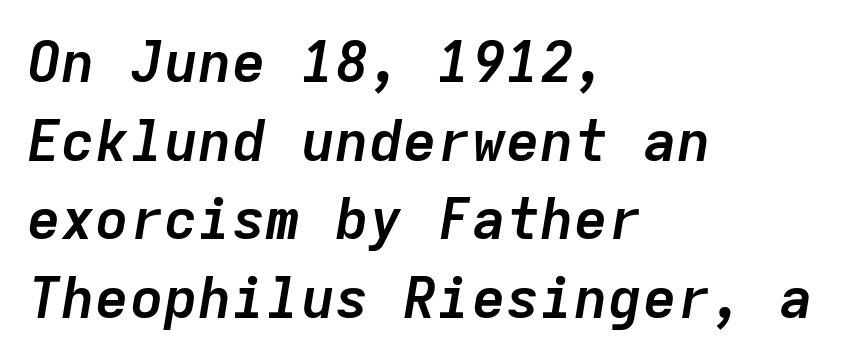
{"italic": "yes", "lean": "right", "slant_degrees": 9, "bold": "yes", "weight": "semibold", "width": "normal", "stroke_contrast": "low", "x_height": "medium", "monospaced": "yes", "underline": "no", "align": "left", "line_spacing": "normal", "line_spacing_ratio": 1.38, "letter_spacing": "normal", "letter_spacing_em": 0.0, "glyph_px": 57}
